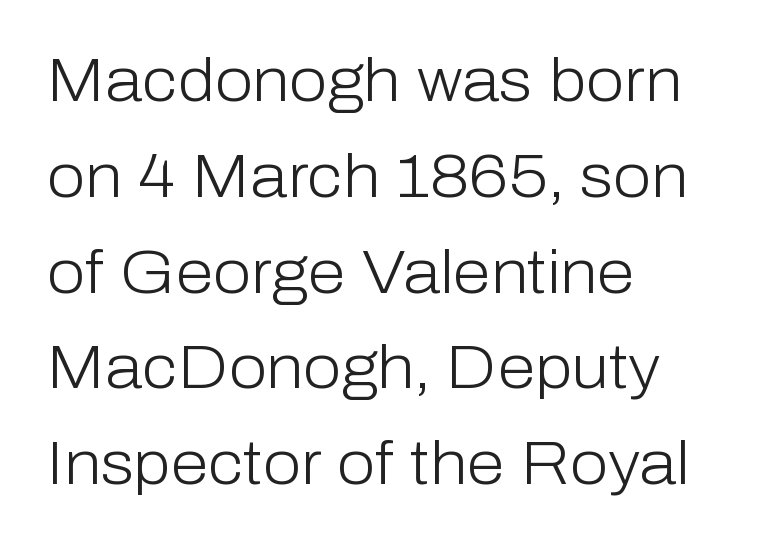
This is sans-serif lettering, the kind often seen on screens and signage. This rendering uses left alignment, leaving the right contour irregular. The string is rendered with underlining switched off. Stems and bowls with no extra thickness — not bold.
